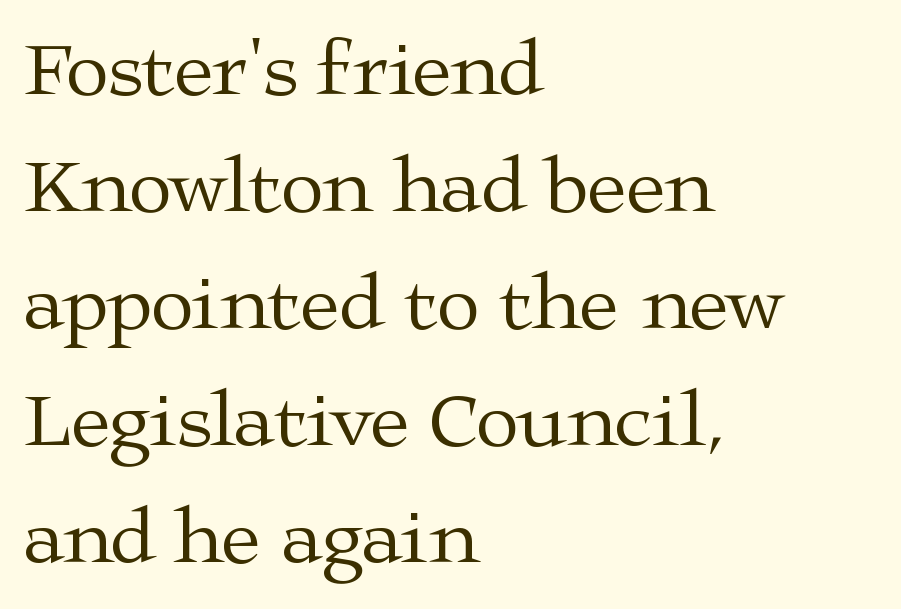
Q: Is the text bold? A: No.
Q: Is the text italic (slanted)? A: No, it is upright.
Q: Is the typeface a serif or a sans-serif typeface? A: Serif.
Q: Is the text underlined? A: No.
Q: How is the paragraph aligned? A: Left-aligned.
Q: Is the spacing between letters normal or unusually wide? A: Normal.
Q: Is the spacing between lines tight, normal or loose? A: Normal.
Q: Width (condensed, normal, or wide)? A: Wide.
Q: Stroke contrast? A: Medium.
Q: x-height? A: Medium.
Q: Monospaced? A: No.
